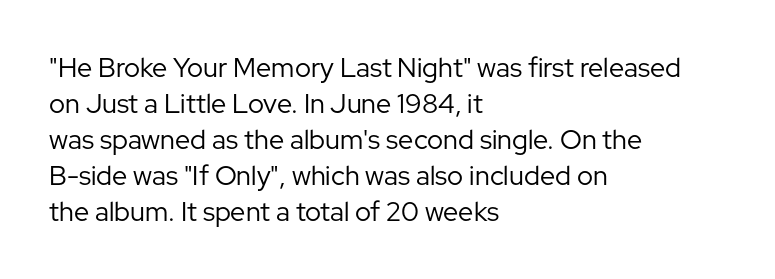
Q: Is the text bold? A: No.
Q: Is the text italic (slanted)? A: No, it is upright.
Q: Is the text underlined? A: No.
Q: How is the paragraph aligned? A: Left-aligned.
Q: Is the spacing between letters normal or unusually wide? A: Normal.
Q: Is the spacing between lines tight, normal or loose? A: Normal.
